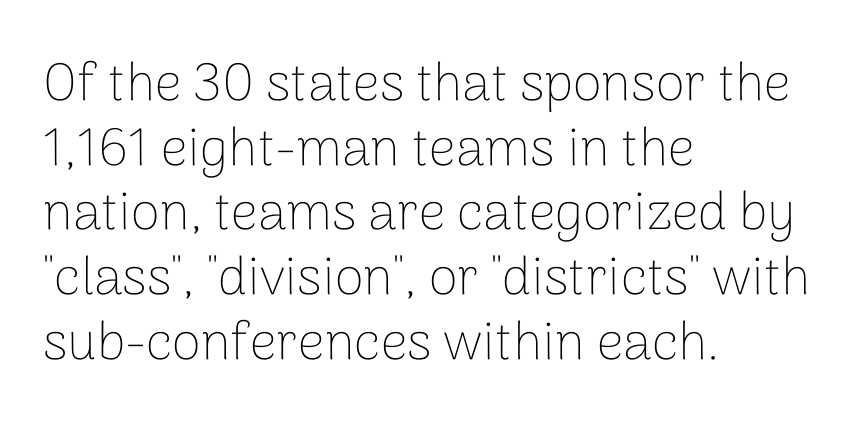
Q: Is the text bold? A: No.
Q: Is the text italic (slanted)? A: No, it is upright.
Q: Is the typeface a serif or a sans-serif typeface? A: Sans-serif.
Q: Is the text underlined? A: No.
Q: How is the paragraph aligned? A: Left-aligned.
Q: Is the spacing between letters normal or unusually wide? A: Normal.
Q: Width (condensed, normal, or wide)? A: Normal.
Q: Stroke contrast? A: Low.
Q: x-height? A: Medium.
Q: Monospaced? A: No.
